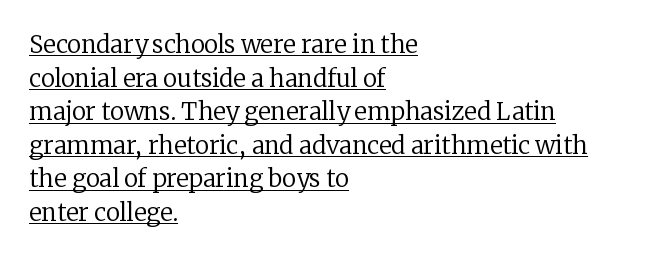
The image shows 24 px text type, upright; set left-aligned, normal line spacing (1.4x), normal letter spacing, underlined.
